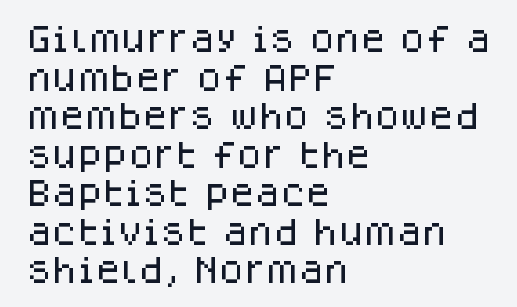
The zone under the glyphs is completely vacant. This rendering uses left alignment, leaving the right contour irregular. Students, note that the glyphs here touch the page at normal intervals. I'd call this a sans setting — the letters go barefoot.
